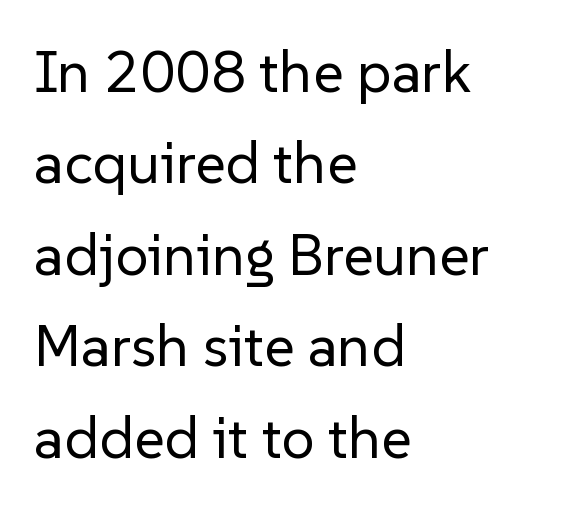
{"serif": "no", "italic": "no", "bold": "no", "weight": "regular", "width": "normal", "stroke_contrast": "low", "x_height": "medium", "monospaced": "no", "underline": "no", "align": "left", "line_spacing": "normal", "line_spacing_ratio": 1.55, "letter_spacing": "normal", "letter_spacing_em": 0.0, "glyph_px": 59}
